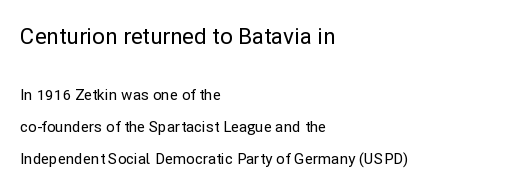
{"italic": "no", "underline": "no", "align": "left", "line_spacing": "loose", "line_spacing_ratio": 2.13, "letter_spacing": "normal", "letter_spacing_em": 0.0, "larger_block": "first", "size_ratio": 1.47, "glyph_px": 22}
